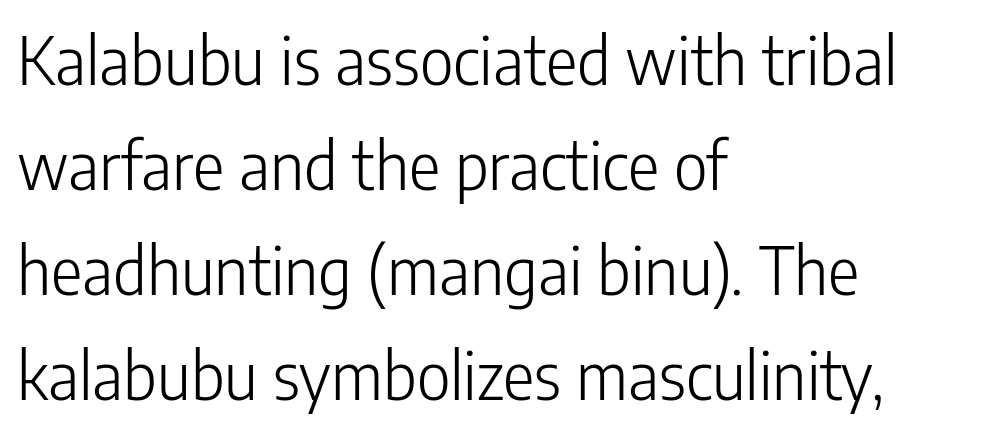
The face used here is rendered with its standard letterfit. The ragged edge is on the right, which tells us the setting is flush left. The weight would be labelled regular, book, light, or lighter still. Descenders hang freely into open space. Spacing verdict: proportional, widths tailored to each character.
